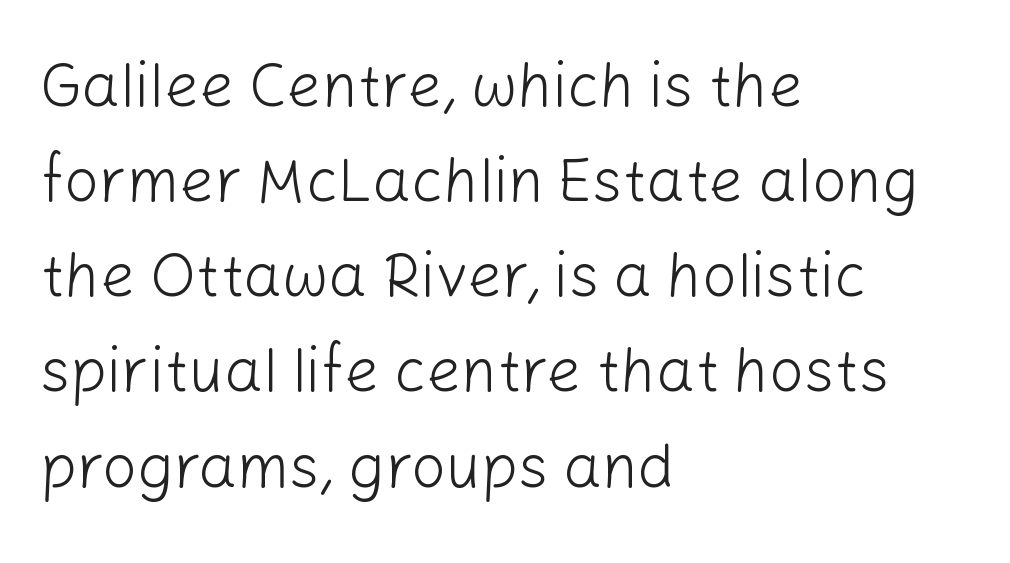
The image shows 61 px light sans-serif type, upright; set left-aligned, normal line spacing (1.56x), normal letter spacing, not underlined; low stroke contrast and a medium x-height.
